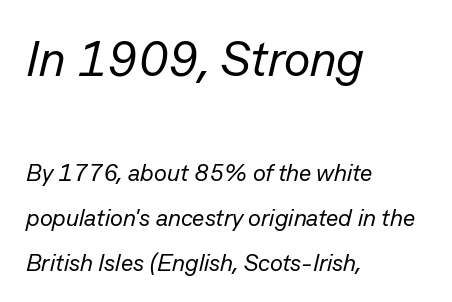
{"italic": "yes", "lean": "right", "slant_degrees": 13, "bold": "no", "weight": "regular", "width": "normal", "stroke_contrast": "low", "x_height": "medium", "monospaced": "no", "underline": "no", "align": "left", "line_spacing_ratio": 1.86, "letter_spacing": "normal", "letter_spacing_em": 0.0, "larger_block": "first", "size_ratio": 2.04, "glyph_px": 49}
